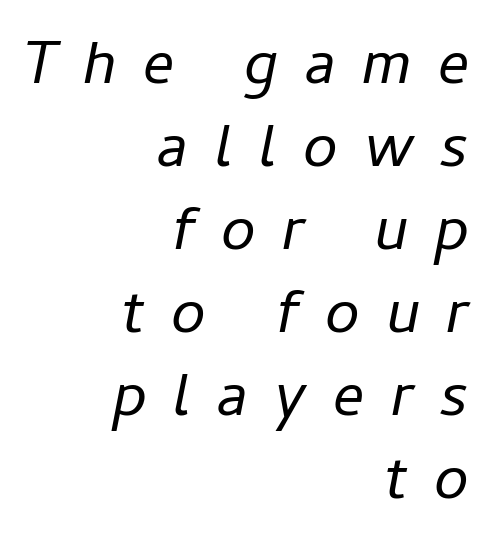
The image shows 62 px regular-weight type, italic (leaning right); set right-aligned, normal line spacing (1.34x), unusually wide letter spacing (+0.43 em), not underlined; low stroke contrast and a medium x-height.
